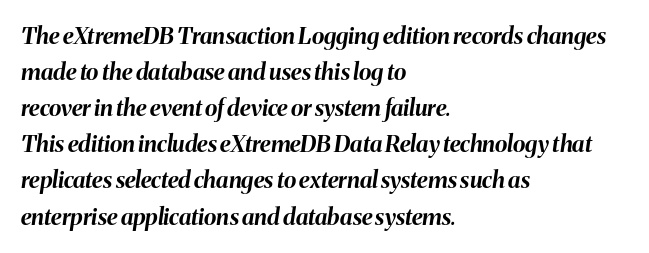
You'd pick this weight for a headline — it's a proper bold. An italicized treatment has been applied to the whole sample. Typeset ragged right — the left edge is the straight one. These lines sit exactly where default settings would place them. Standard letterfit; no display-style spreading of the glyphs.
